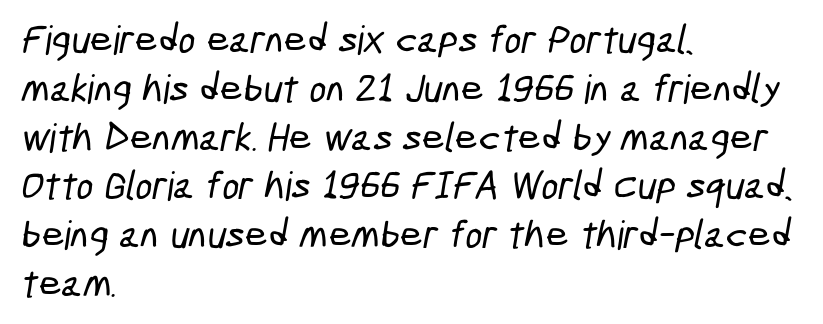
The image shows 40 px condensed sans-serif type; set left-aligned, line spacing 1.22x, normal letter spacing, not underlined; low stroke contrast and a medium x-height.
